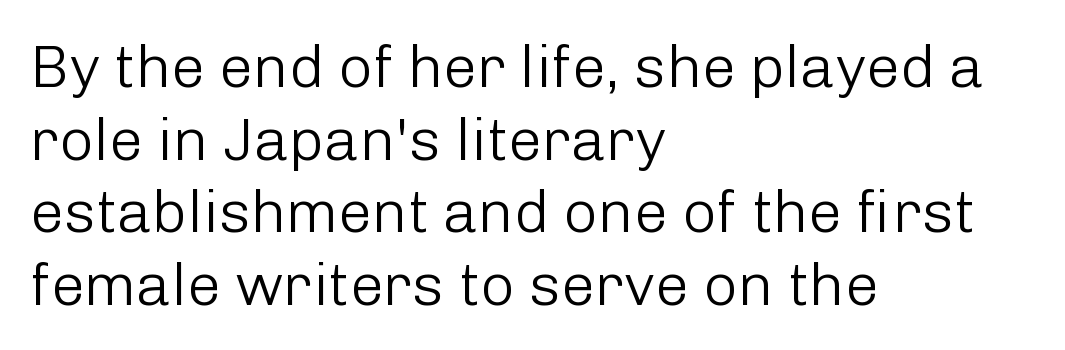
{"serif": "no", "italic": "no", "bold": "no", "weight": "light", "width": "normal", "stroke_contrast": "low", "x_height": "medium", "monospaced": "no", "underline": "no", "align": "left", "line_spacing_ratio": 1.21, "letter_spacing": "normal", "letter_spacing_em": 0.0, "glyph_px": 60}
